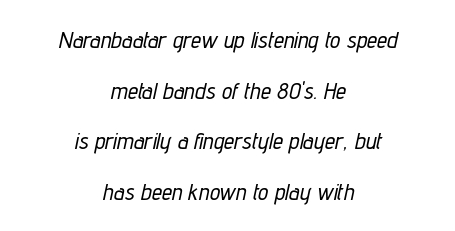
Inter-character spacing is left at the font's built-in metrics. Looking at the ascenders, they clearly lean. Visually the block forms a symmetrical silhouette, jagged on both flanks. Descenders hang freely into open space.
